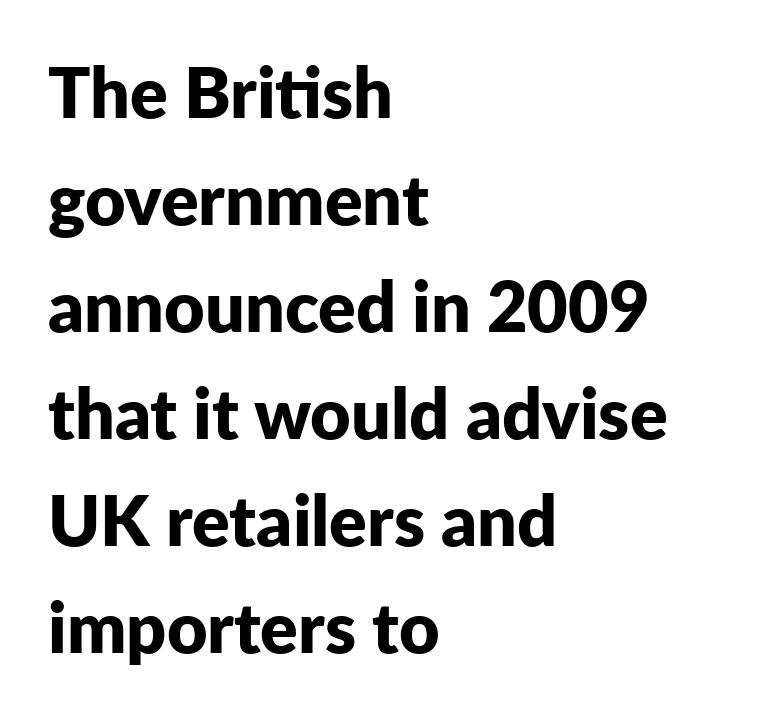
Line starts are locked; line ends wander. Here the designer chose a conventional face with non-uniform glyph widths. Honestly, the letter spacing is just normal — you wouldn't notice it. This is sans-serif lettering, the kind often seen on screens and signage. These lines sit exactly where default settings would place them.
